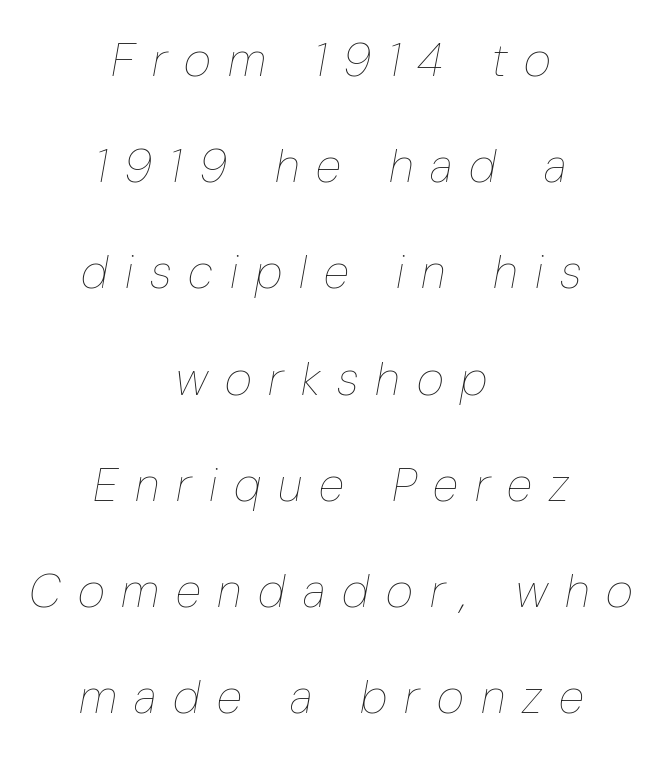
The image shows 47 px thin, condensed type, italic (leaning right); set centered, loose line spacing (2.26x), unusually wide letter spacing (+0.36 em), not underlined; low stroke contrast and a medium x-height.
